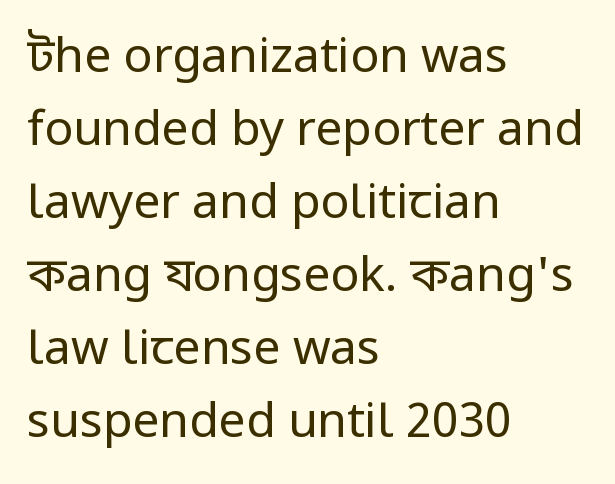
Q: Is the text bold? A: No.
Q: Is the text italic (slanted)? A: No, it is upright.
Q: Is the typeface a serif or a sans-serif typeface? A: Sans-serif.
Q: Is the text underlined? A: No.
Q: How is the paragraph aligned? A: Left-aligned.
Q: Is the spacing between letters normal or unusually wide? A: Normal.
Q: Is the spacing between lines tight, normal or loose? A: Normal.
Q: Width (condensed, normal, or wide)? A: Normal.
Q: Stroke contrast? A: Low.
Q: x-height? A: Medium.
Q: Monospaced? A: No.
